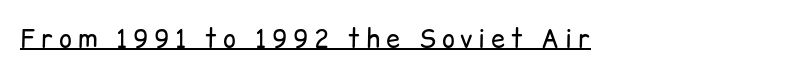
The image shows 25 px text type, upright; set left-aligned, unusually wide letter spacing (+0.23 em), underlined.
